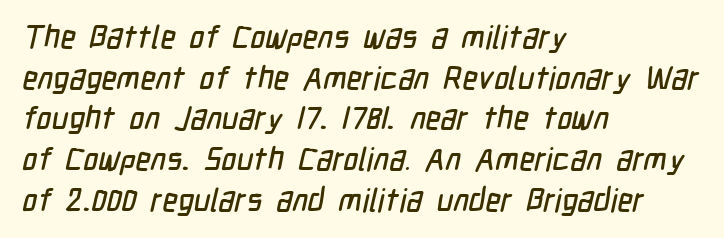
{"serif": "no", "width": "condensed", "stroke_contrast": "low", "x_height": "medium", "monospaced": "no", "underline": "no", "align": "left", "line_spacing": "normal", "line_spacing_ratio": 1.27, "letter_spacing": "normal", "letter_spacing_em": 0.0, "glyph_px": 32}
